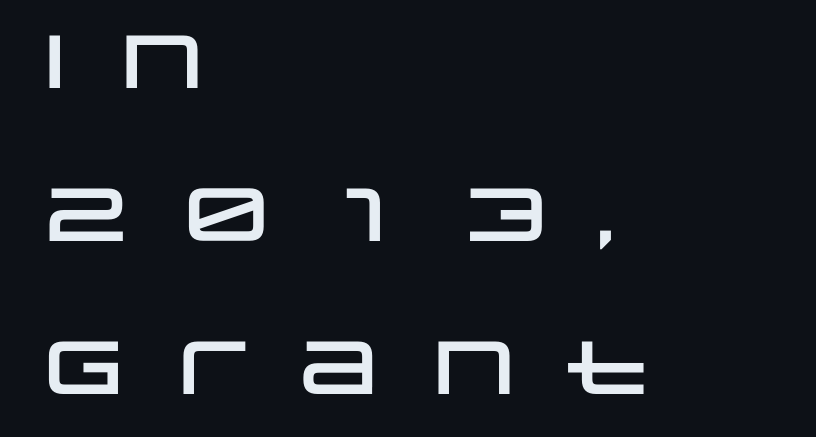
Q: Is the text italic (slanted)? A: No, it is upright.
Q: Is the typeface a serif or a sans-serif typeface? A: Sans-serif.
Q: Is the text underlined? A: No.
Q: How is the paragraph aligned? A: Left-aligned.
Q: Is the spacing between letters normal or unusually wide? A: Unusually wide.
Q: Is the spacing between lines tight, normal or loose? A: Loose.
Q: Width (condensed, normal, or wide)? A: Wide.
Q: Stroke contrast? A: Low.
Q: x-height? A: Large.
Q: Monospaced? A: No.
